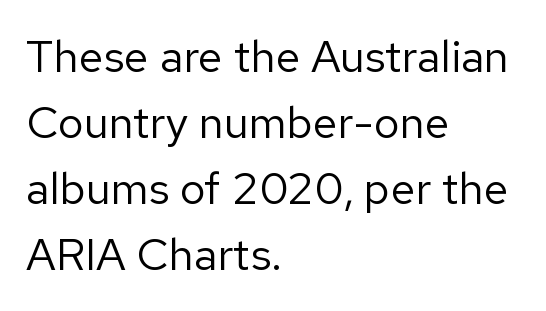
No heavy texture on the line: the type isn't bold. Is there much room between lines? A standard amount, neither cramped nor airy. Each row of text sits above clean, open space. Stroke terminals: plain, sans-serif.
